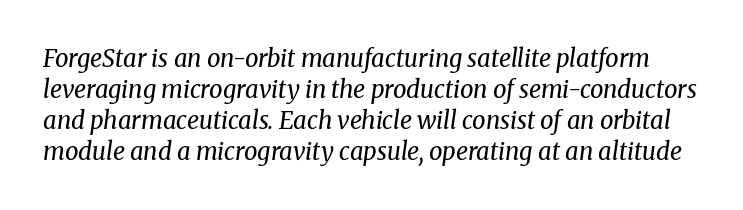
Q: Is the text bold? A: No.
Q: Is the text italic (slanted)? A: Yes, it leans right by about 8 degrees.
Q: Is the text underlined? A: No.
Q: Is the spacing between letters normal or unusually wide? A: Normal.
Q: Is the spacing between lines tight, normal or loose? A: Normal.
